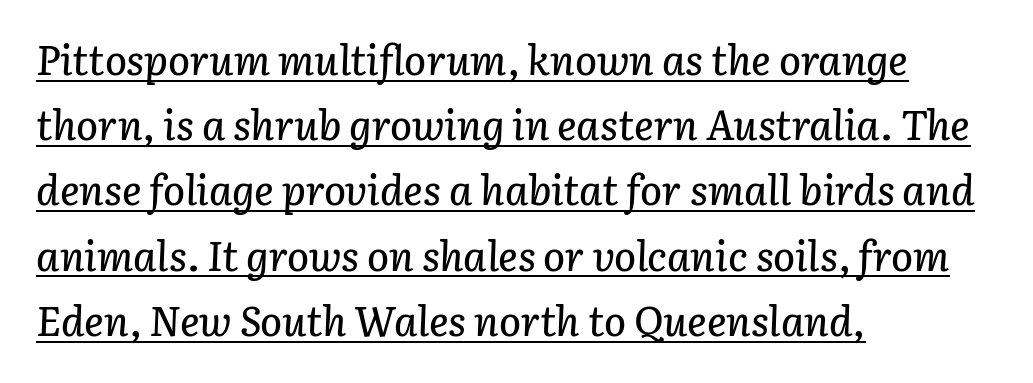
Q: Is the text italic (slanted)? A: Yes, it leans right by about 3 degrees.
Q: Is the text underlined? A: Yes.
Q: How is the paragraph aligned? A: Left-aligned.
Q: Is the spacing between letters normal or unusually wide? A: Normal.
Q: Is the spacing between lines tight, normal or loose? A: Normal.
Q: Width (condensed, normal, or wide)? A: Normal.
Q: Stroke contrast? A: Low.
Q: x-height? A: Medium.
Q: Monospaced? A: No.
